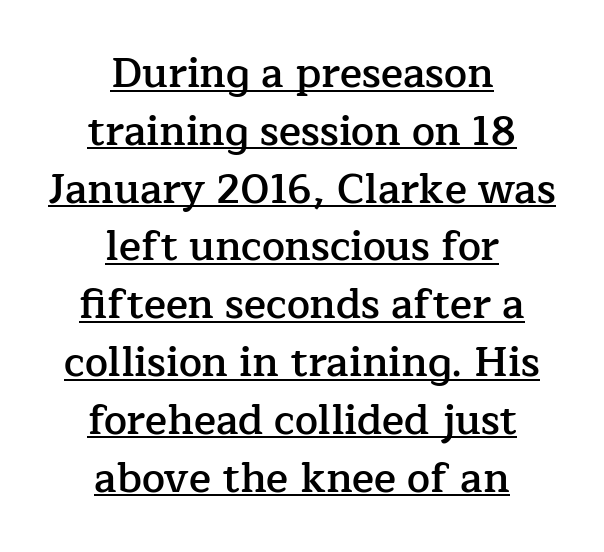
The image shows 41 px semibold serif type, upright; set centered, normal line spacing (1.41x), normal letter spacing, underlined; low stroke contrast and a medium x-height.
